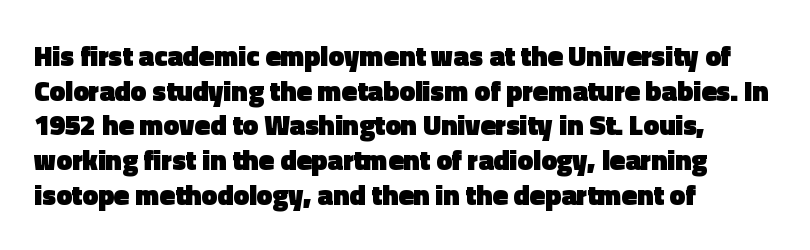
Q: Is the text bold? A: Yes.
Q: Is the text italic (slanted)? A: No, it is upright.
Q: Is the typeface a serif or a sans-serif typeface? A: Sans-serif.
Q: Is the text underlined? A: No.
Q: How is the paragraph aligned? A: Left-aligned.
Q: Is the spacing between letters normal or unusually wide? A: Normal.
Q: Width (condensed, normal, or wide)? A: Normal.
Q: x-height? A: Medium.
Q: Monospaced? A: No.
